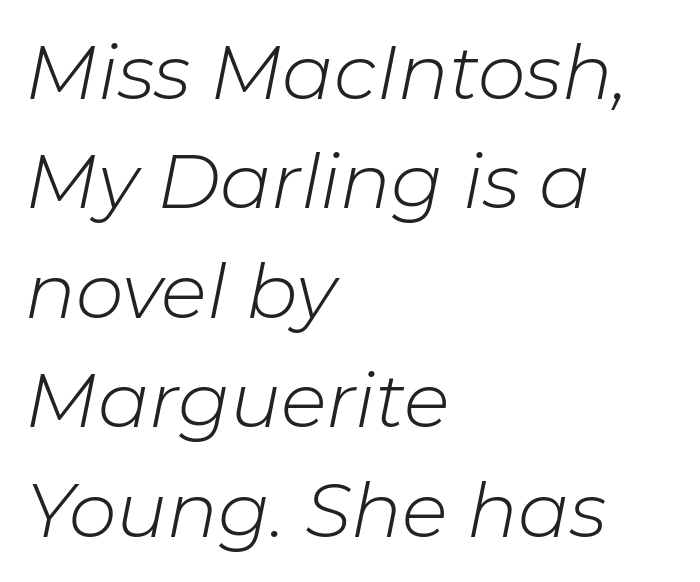
Q: Is the text bold? A: No.
Q: Is the text italic (slanted)? A: Yes, it leans right by about 11 degrees.
Q: Is the text underlined? A: No.
Q: How is the paragraph aligned? A: Left-aligned.
Q: Is the spacing between letters normal or unusually wide? A: Normal.
Q: Is the spacing between lines tight, normal or loose? A: Normal.
Q: Width (condensed, normal, or wide)? A: Normal.
Q: Stroke contrast? A: Low.
Q: x-height? A: Medium.
Q: Monospaced? A: No.
